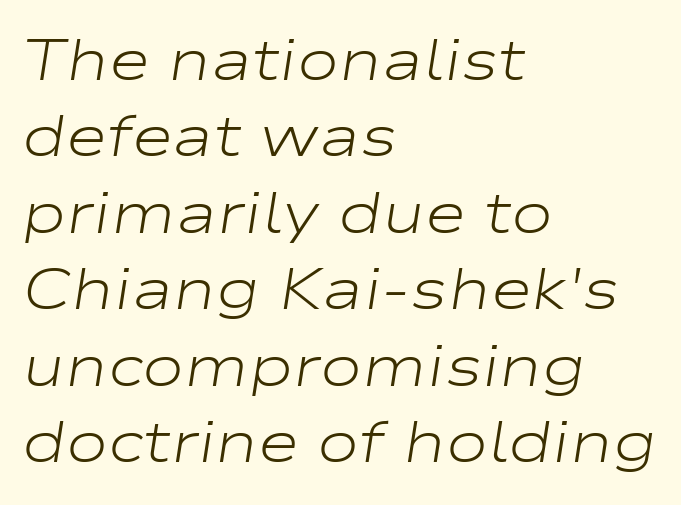
The image shows 57 px light, wide type, italic (leaning right); set left-aligned, normal line spacing (1.34x), normal letter spacing, not underlined; low stroke contrast and a medium x-height.
